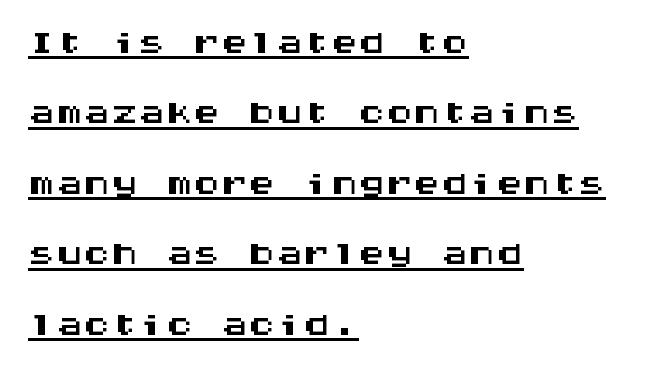
The passage shown has conventional tracking throughout. Ordinary non-slanted type is in use. No feet cap the strokes, marking this as sans-serif type. Is there much room between lines? A standard amount, neither cramped nor airy. Quick note: underline on.
